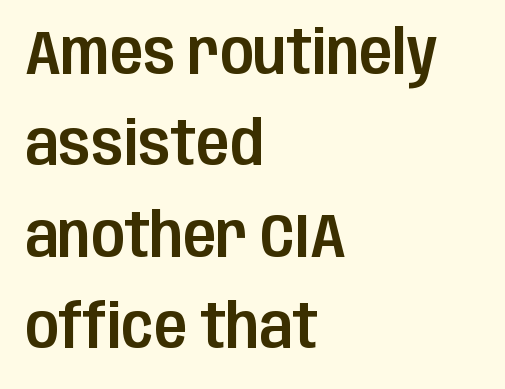
Words float on clear page, feet unadorned. Tracking value appears to be zero — textbook default spacing. Observe the absence of serifs on each vertical stroke in this sample. A classic flush-left, rag-right setting is used for this passage. The line-height multiplier appears to be the usual default.
